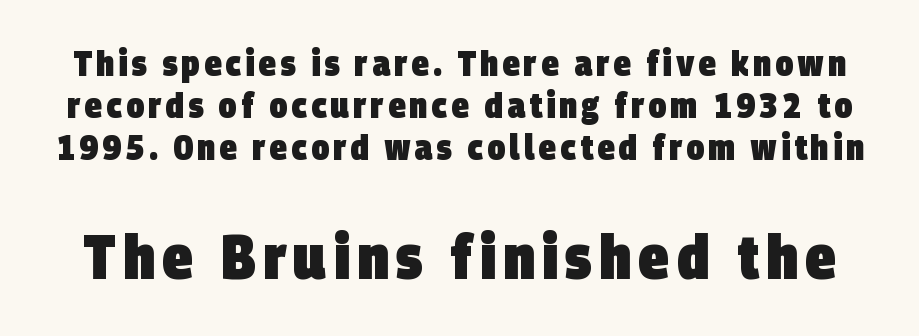
Note the varied advance widths — an 'i' is clearly narrower than an 'm'. On the weight axis this lands at bold, roughly 700. Only glyphs here, with clear space below each row. Caption: upper text group reduced, lower text group enlarged.
